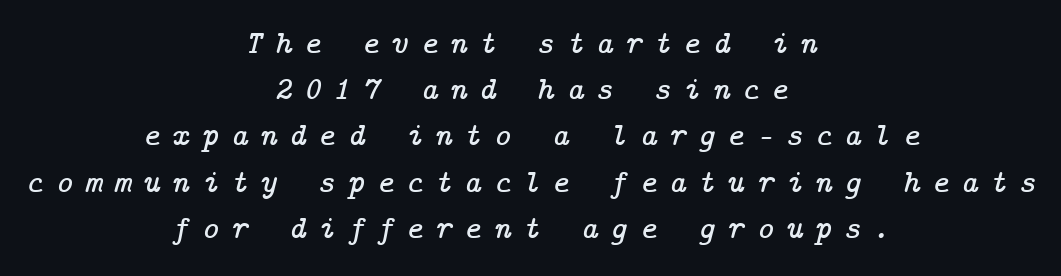
The image shows 33 px serif type, italic (leaning right); set centered, normal line spacing (1.4x), unusually wide letter spacing (+0.36 em), not underlined; low stroke contrast and a medium x-height.
